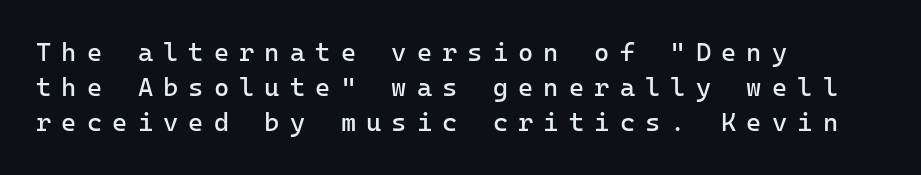
The image shows 26 px text type, upright; set left-aligned, normal line spacing (1.35x), unusually wide letter spacing (+0.39 em), not underlined.
